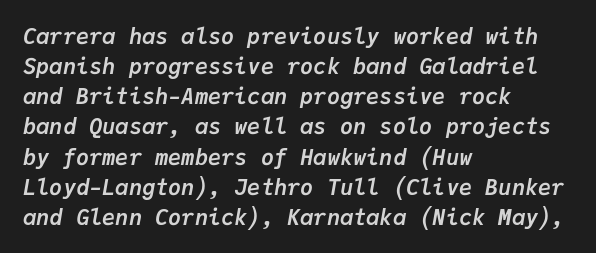
The image shows 22 px bold type, italic (leaning right); set left-aligned, normal line spacing (1.37x), normal letter spacing, not underlined.
